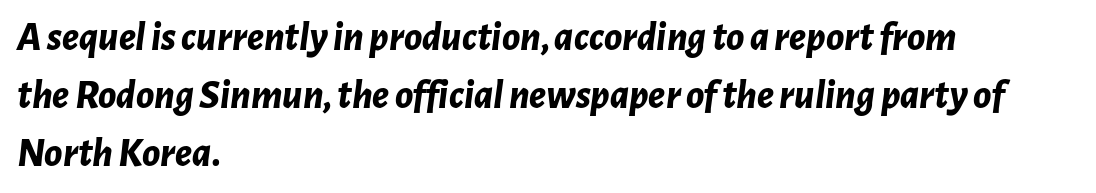
Q: Is the text bold? A: Yes.
Q: Is the text italic (slanted)? A: Yes, it leans right by about 7 degrees.
Q: Is the text underlined? A: No.
Q: How is the paragraph aligned? A: Left-aligned.
Q: Is the spacing between letters normal or unusually wide? A: Normal.
Q: Is the spacing between lines tight, normal or loose? A: Normal.
Q: Width (condensed, normal, or wide)? A: Normal.
Q: Stroke contrast? A: Low.
Q: x-height? A: Medium.
Q: Monospaced? A: No.
